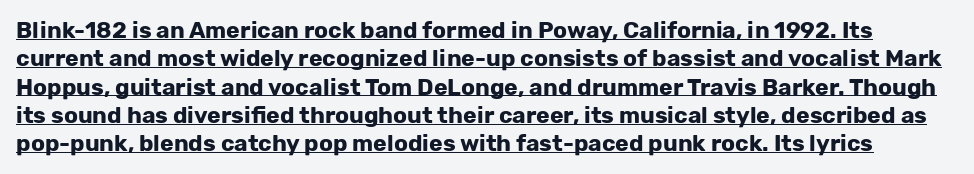
Q: Is the text bold? A: Yes.
Q: Is the text italic (slanted)? A: No, it is upright.
Q: Is the text underlined? A: Yes.
Q: Is the spacing between letters normal or unusually wide? A: Normal.
